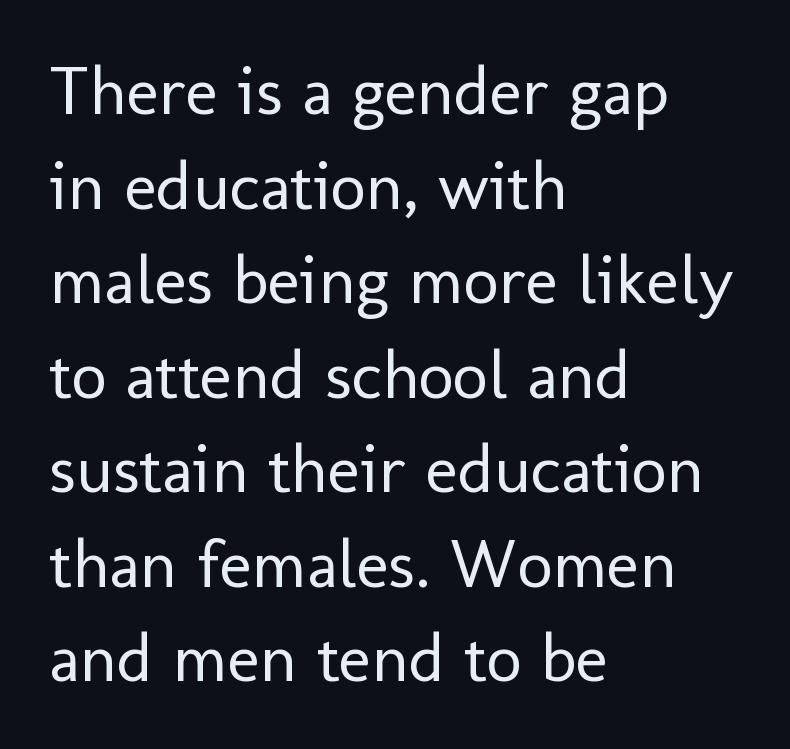
{"serif": "no", "italic": "no", "bold": "no", "weight": "regular", "width": "normal", "stroke_contrast": "low", "x_height": "medium", "monospaced": "no", "underline": "no", "align": "left", "line_spacing": "normal", "line_spacing_ratio": 1.37, "letter_spacing": "normal", "letter_spacing_em": 0.0, "glyph_px": 69}
